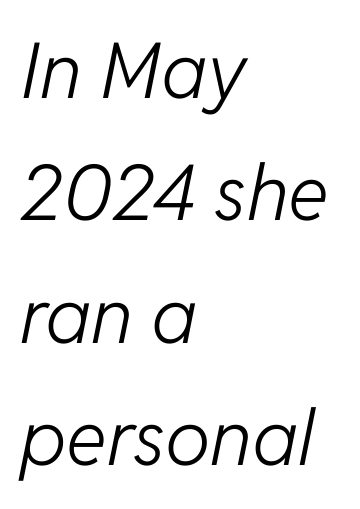
The image shows 77 px light type, italic (leaning right); set left-aligned, normal line spacing (1.59x), normal letter spacing, not underlined; low stroke contrast and a medium x-height.
